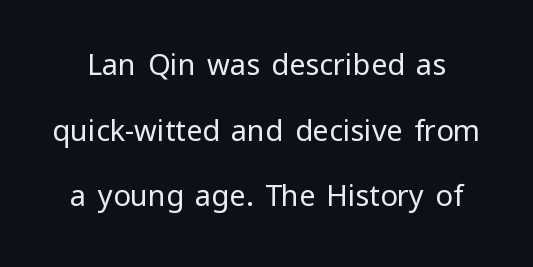
Bare-footed words on every line. The line-height multiplier appears high, well above default. This sample uses an upright cut, with every glyph sitting square on the baseline. Looks like regular typesetting: each glyph gets only the width it needs. A sans-serif font was chosen for this passage. These lines keep a tight, regular rhythm from letter to letter.
